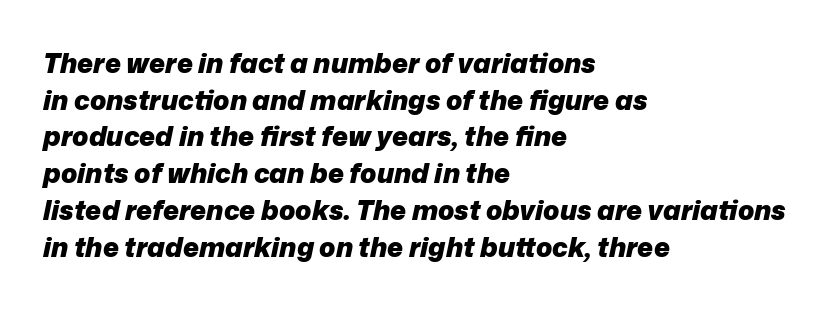
{"italic": "yes", "lean": "right", "slant_degrees": 12, "bold": "yes", "underline": "no", "align": "left", "line_spacing": "normal", "line_spacing_ratio": 1.36, "letter_spacing": "normal", "letter_spacing_em": 0.0, "glyph_px": 27}
